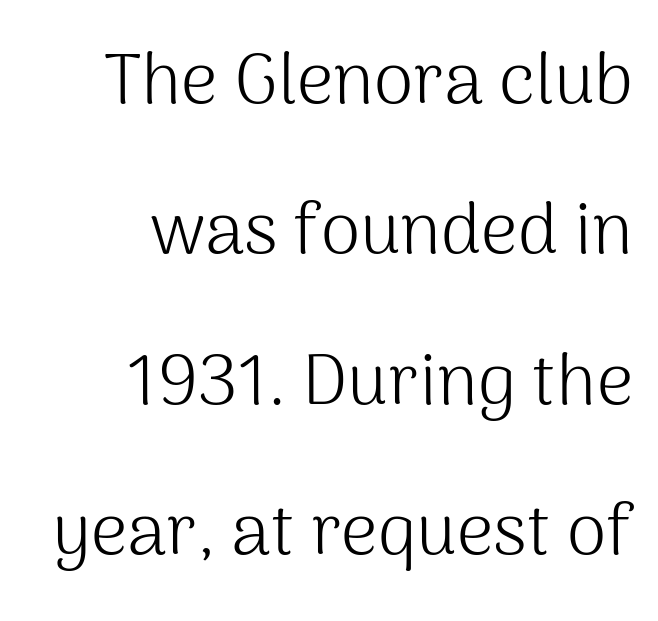
Q: Is the text bold? A: No.
Q: Is the text italic (slanted)? A: No, it is upright.
Q: Is the typeface a serif or a sans-serif typeface? A: Sans-serif.
Q: Is the text underlined? A: No.
Q: How is the paragraph aligned? A: Right-aligned.
Q: Is the spacing between letters normal or unusually wide? A: Normal.
Q: Is the spacing between lines tight, normal or loose? A: Loose.
Q: Width (condensed, normal, or wide)? A: Normal.
Q: Stroke contrast? A: Medium.
Q: x-height? A: Medium.
Q: Monospaced? A: No.
